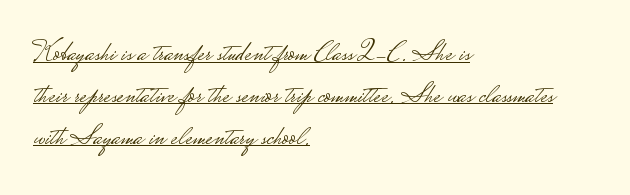
Q: Is the text bold? A: No.
Q: Is the text italic (slanted)? A: Yes.
Q: Is the typeface a serif or a sans-serif typeface? A: Sans-serif.
Q: Is the text underlined? A: Yes.
Q: How is the paragraph aligned? A: Left-aligned.
Q: Is the spacing between letters normal or unusually wide? A: Normal.
Q: Is the spacing between lines tight, normal or loose? A: Normal.
Q: Width (condensed, normal, or wide)? A: Wide.
Q: Stroke contrast? A: Low.
Q: Monospaced? A: No.
